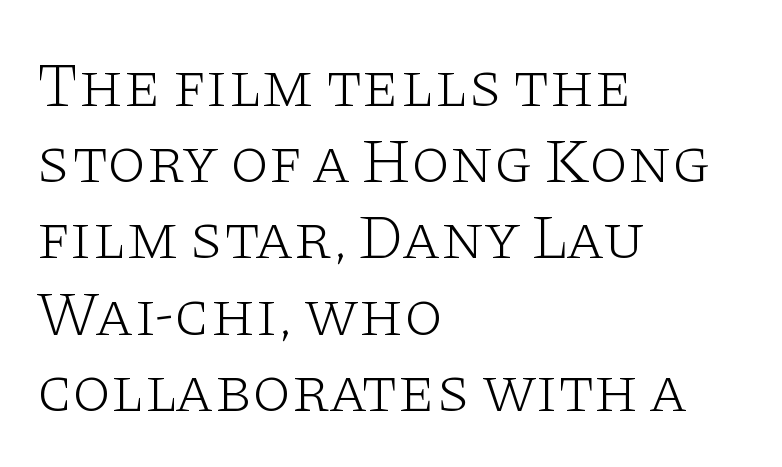
Q: Is the text bold? A: No.
Q: Is the text italic (slanted)? A: No, it is upright.
Q: Is the typeface a serif or a sans-serif typeface? A: Serif.
Q: Is the text underlined? A: No.
Q: How is the paragraph aligned? A: Left-aligned.
Q: Is the spacing between letters normal or unusually wide? A: Normal.
Q: Width (condensed, normal, or wide)? A: Wide.
Q: Stroke contrast? A: Low.
Q: x-height? A: Large.
Q: Monospaced? A: No.
